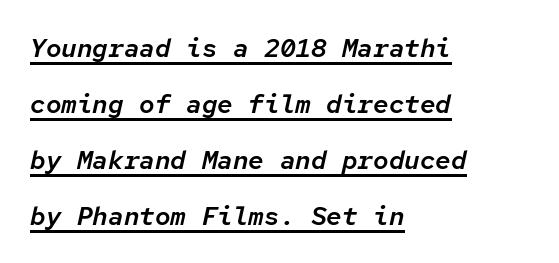
{"italic": "yes", "lean": "right", "slant_degrees": 12, "underline": "yes", "align": "left", "line_spacing": "loose", "line_spacing_ratio": 2.15, "letter_spacing": "normal", "letter_spacing_em": 0.0, "glyph_px": 26}
